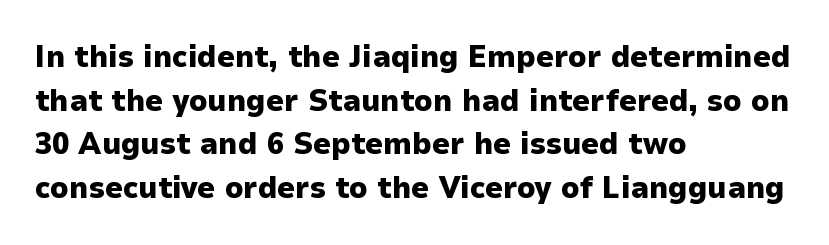
The image shows 31 px heavy sans-serif type, upright; set left-aligned, normal line spacing (1.41x), normal letter spacing, not underlined; low stroke contrast and a medium x-height.
